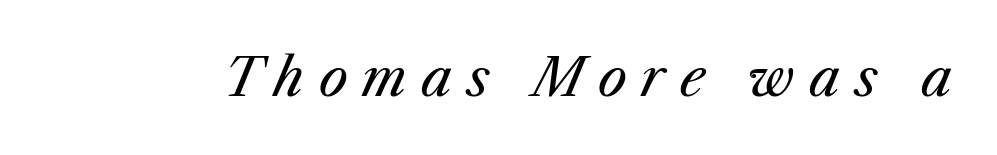
In terms of posture, this sample is oblique. Decoration check: the copy has no underline. The passage shown is typed in a proportional face where columns would drift. Tracking value appears strongly positive — letters spread wide.
